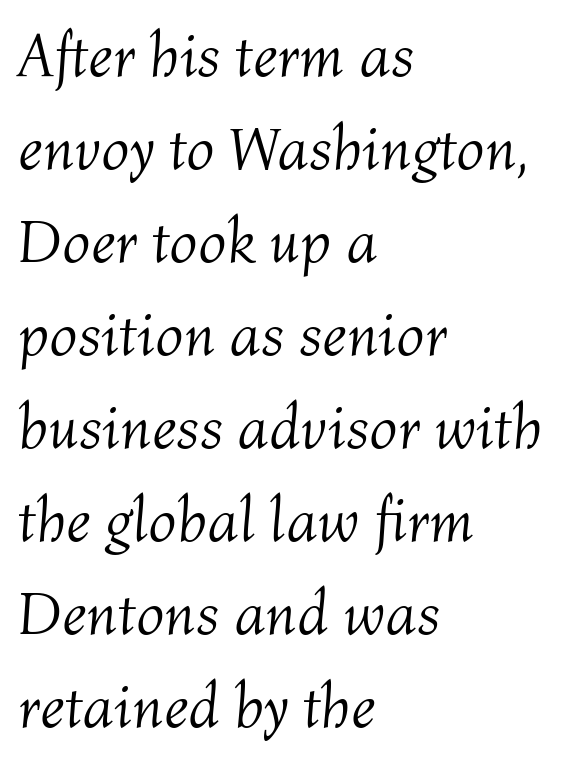
{"italic": "yes", "lean": "right", "slant_degrees": 4, "bold": "no", "weight": "light", "width": "normal", "stroke_contrast": "medium", "x_height": "medium", "monospaced": "no", "underline": "no", "align": "left", "line_spacing": "normal", "line_spacing_ratio": 1.5, "letter_spacing": "normal", "letter_spacing_em": 0.0, "glyph_px": 62}
